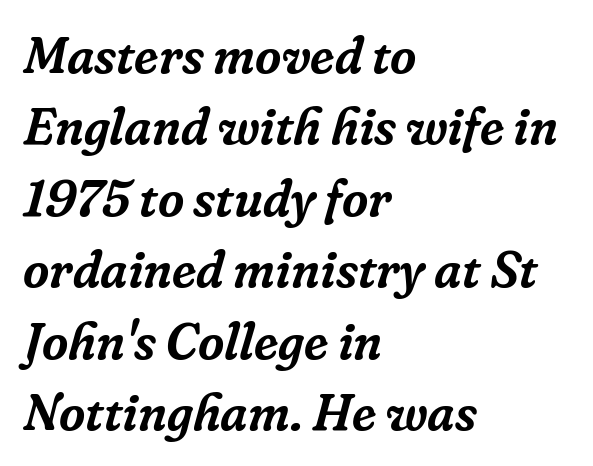
The image shows 51 px serif type, italic (leaning right); set left-aligned, normal line spacing (1.4x), normal letter spacing, not underlined; low stroke contrast and a medium x-height.
